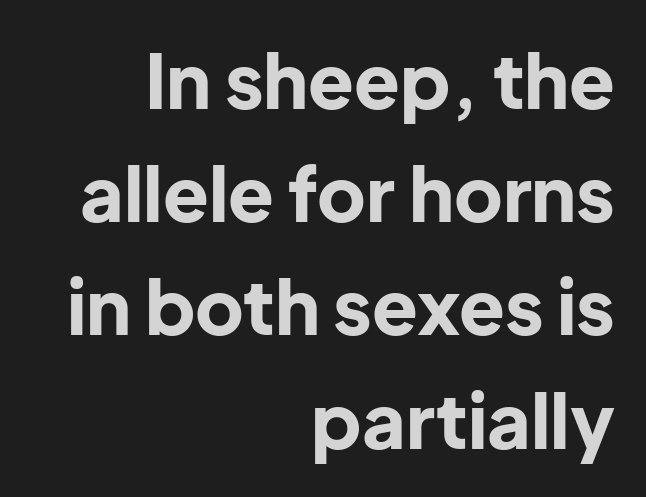
{"serif": "no", "italic": "no", "bold": "yes", "weight": "bold", "width": "normal", "stroke_contrast": "low", "x_height": "medium", "monospaced": "no", "underline": "no", "align": "right", "line_spacing": "normal", "line_spacing_ratio": 1.51, "letter_spacing": "normal", "letter_spacing_em": 0.0, "glyph_px": 75}
